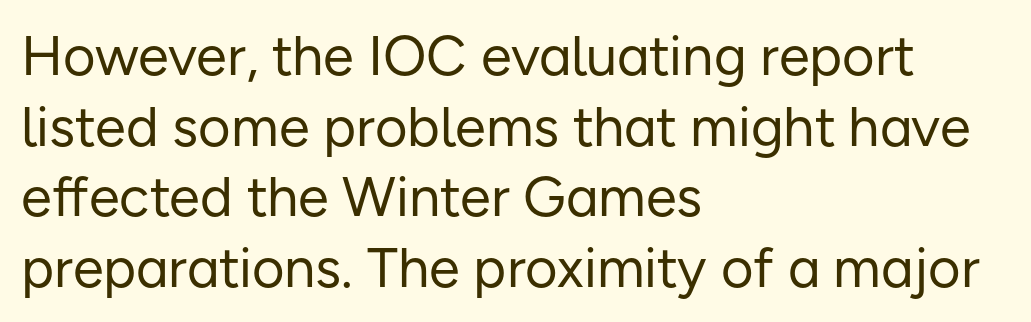
The image shows 56 px regular-weight sans-serif type, upright; set left-aligned, normal line spacing (1.26x), normal letter spacing, not underlined; low stroke contrast and a medium x-height.
